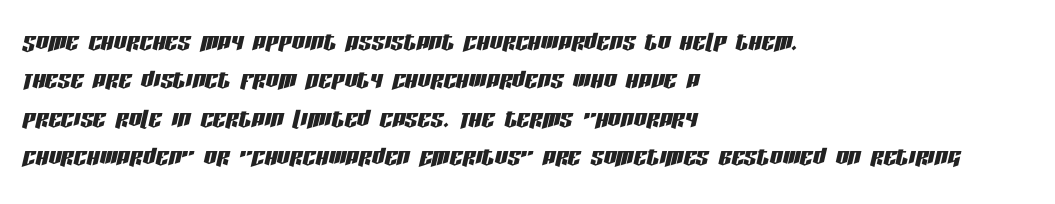
{"italic": "yes", "lean": "right", "slant_degrees": 13, "width": "condensed", "stroke_contrast": "low", "x_height": "large", "monospaced": "no", "underline": "no", "align": "left", "line_spacing_ratio": 1.2, "letter_spacing": "normal", "letter_spacing_em": 0.0, "glyph_px": 32}
